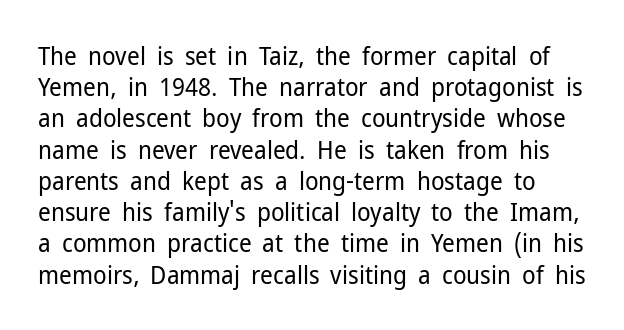
Look at the tracking — it's just the regular setting, nothing added. This is roman type, the default non-slanted kind. The face looks like a standard text weight, possibly lighter. Rule under the text: the space is simply empty.
